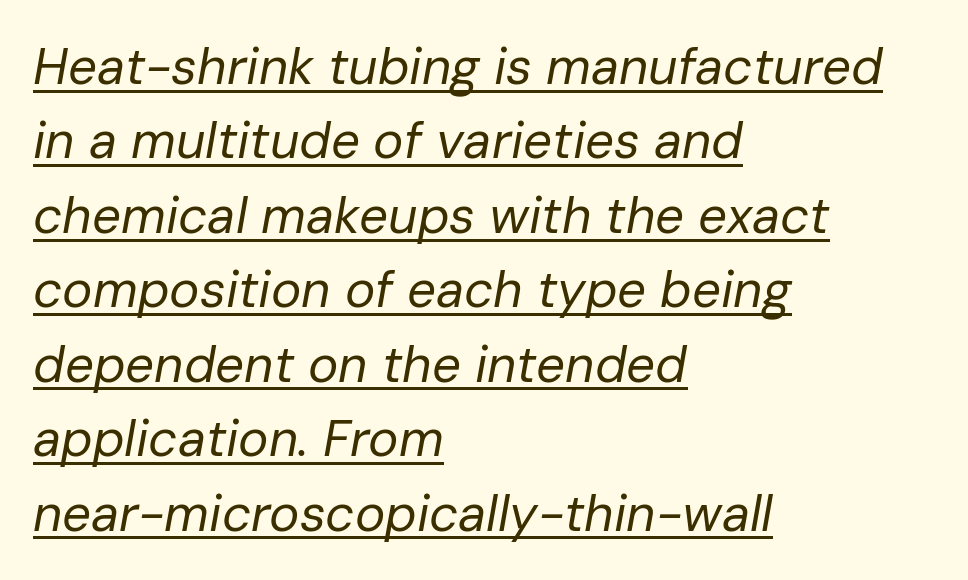
{"italic": "yes", "lean": "right", "slant_degrees": 10, "bold": "no", "weight": "regular", "width": "normal", "stroke_contrast": "low", "x_height": "medium", "monospaced": "no", "underline": "yes", "align": "left", "line_spacing": "normal", "line_spacing_ratio": 1.46, "letter_spacing": "normal", "letter_spacing_em": 0.0, "glyph_px": 51}
